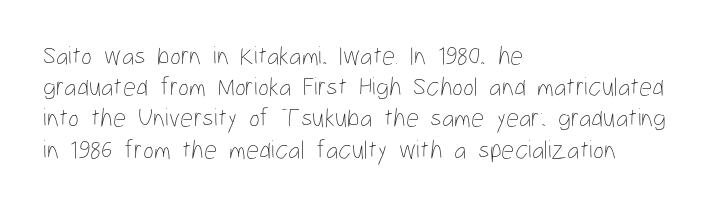
{"italic": "no", "bold": "no", "underline": "no", "align": "left", "line_spacing_ratio": 1.2, "letter_spacing": "normal", "letter_spacing_em": 0.0, "glyph_px": 26}
